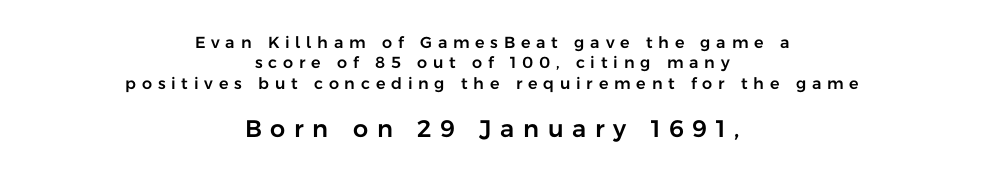
The image shows 24 px text type, upright; set centered, normal line spacing (1.28x), unusually wide letter spacing (+0.36 em), not underlined; the second (bottom) block is 1.5x larger.
